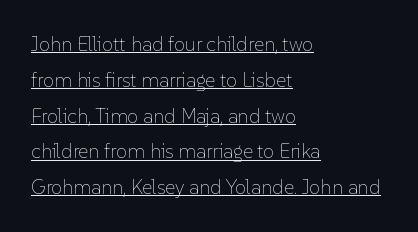
Q: Is the text bold? A: No.
Q: Is the text italic (slanted)? A: No, it is upright.
Q: Is the text underlined? A: Yes.
Q: How is the paragraph aligned? A: Left-aligned.
Q: Is the spacing between letters normal or unusually wide? A: Normal.
